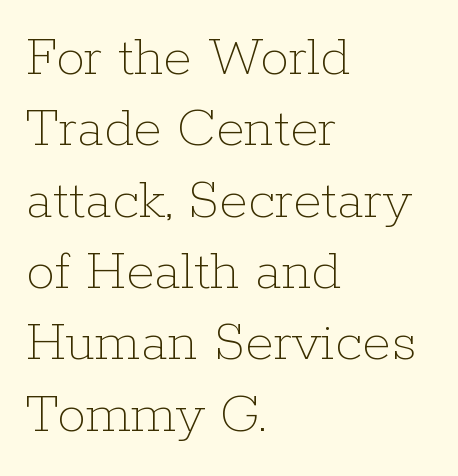
Q: Is the text bold? A: No.
Q: Is the text italic (slanted)? A: No, it is upright.
Q: Is the text underlined? A: No.
Q: How is the paragraph aligned? A: Left-aligned.
Q: Is the spacing between letters normal or unusually wide? A: Normal.
Q: Width (condensed, normal, or wide)? A: Normal.
Q: Stroke contrast? A: Low.
Q: x-height? A: Medium.
Q: Monospaced? A: No.
